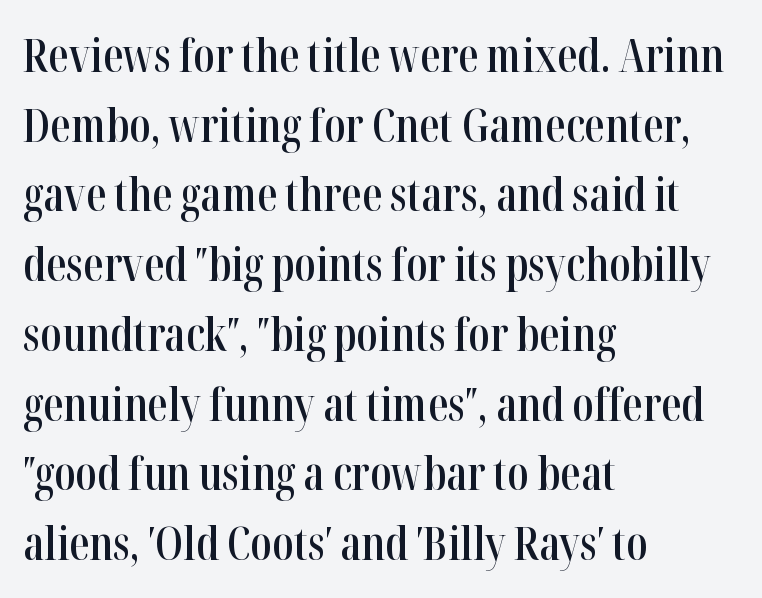
There is no visible air inserted between adjacent glyphs. The specimen omits any rule beneath the text block's lines. Compared with an ordinary text face, these strokes are moderately heavier — a semibold. Interline gaps are of average width in this sample.
